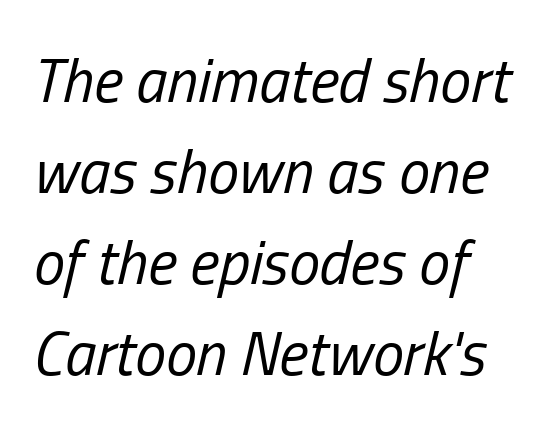
This rendering features lettering with no underline. Stroke mass is kept to a normal reading level or below. It's the slanting kind of type. This sample has the flowing, uneven cadence of proportional lettering. Compared with a centered layout, this one pins lines to the left instead. The line-height multiplier appears to be the usual default.
